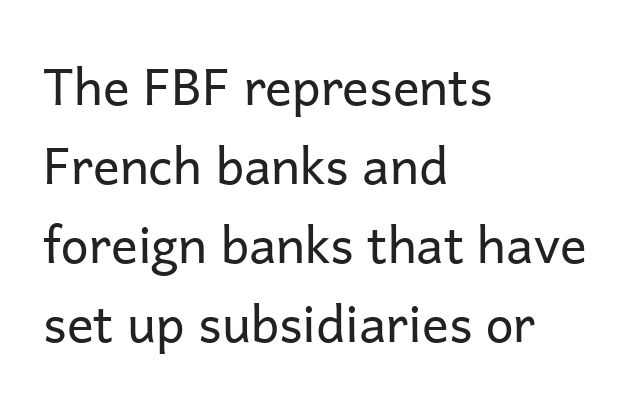
{"serif": "no", "italic": "no", "bold": "no", "weight": "regular", "width": "normal", "stroke_contrast": "low", "x_height": "medium", "monospaced": "no", "underline": "no", "align": "left", "line_spacing": "normal", "line_spacing_ratio": 1.58, "letter_spacing": "normal", "letter_spacing_em": 0.0, "glyph_px": 50}
